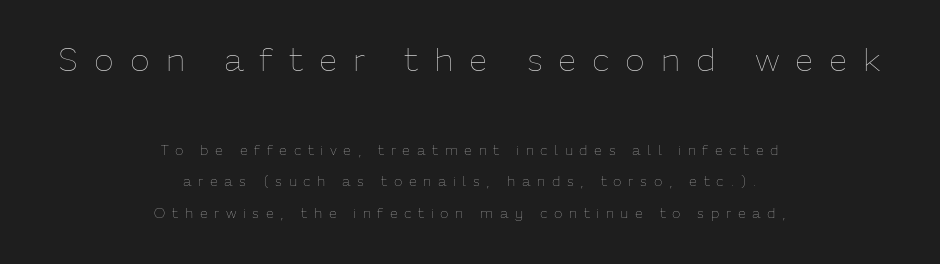
Q: Is the text bold? A: No.
Q: Is the text italic (slanted)? A: No, it is upright.
Q: Is the text underlined? A: No.
Q: How is the paragraph aligned? A: Centered.
Q: Is the spacing between letters normal or unusually wide? A: Unusually wide.
Q: Is the spacing between lines tight, normal or loose? A: Loose.
Q: Which block of text is set in a larger size, the first (top) or the second (bottom)? A: The first (top) one.
Q: Width (condensed, normal, or wide)? A: Normal.
Q: Stroke contrast? A: Low.
Q: x-height? A: Medium.
Q: Monospaced? A: No.
